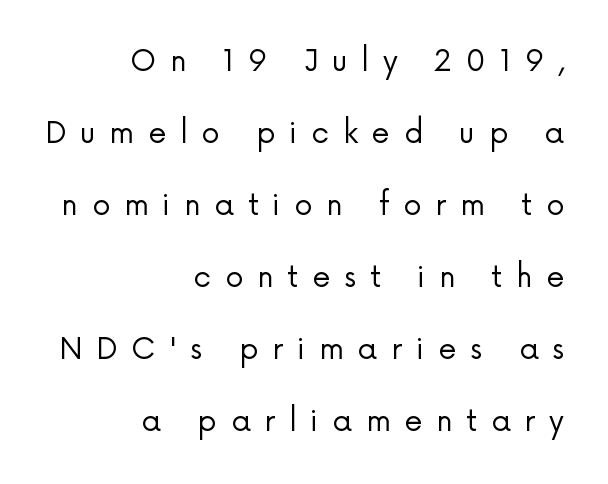
Q: Is the text bold? A: No.
Q: Is the text italic (slanted)? A: No, it is upright.
Q: Is the typeface a serif or a sans-serif typeface? A: Sans-serif.
Q: Is the text underlined? A: No.
Q: How is the paragraph aligned? A: Right-aligned.
Q: Is the spacing between letters normal or unusually wide? A: Unusually wide.
Q: Is the spacing between lines tight, normal or loose? A: Loose.
Q: Width (condensed, normal, or wide)? A: Normal.
Q: Stroke contrast? A: Low.
Q: x-height? A: Medium.
Q: Monospaced? A: No.
